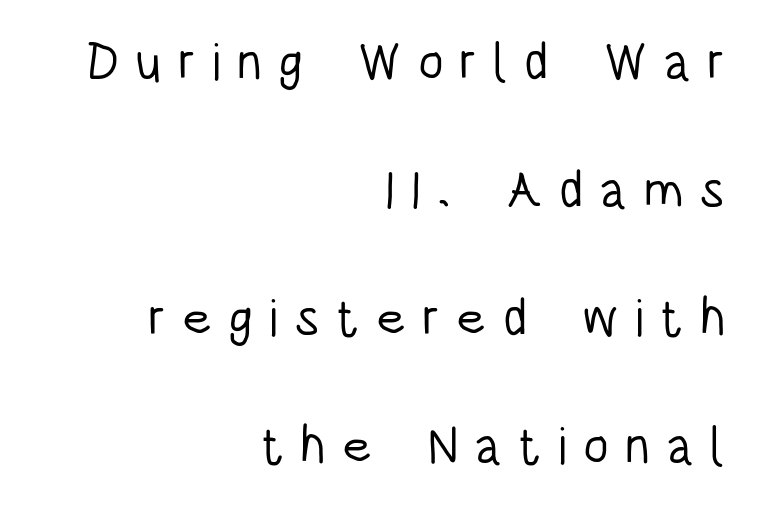
Q: Is the text bold? A: No.
Q: Is the text italic (slanted)? A: No, it is upright.
Q: Is the typeface a serif or a sans-serif typeface? A: Sans-serif.
Q: Is the text underlined? A: No.
Q: How is the paragraph aligned? A: Right-aligned.
Q: Is the spacing between letters normal or unusually wide? A: Unusually wide.
Q: Is the spacing between lines tight, normal or loose? A: Loose.
Q: Width (condensed, normal, or wide)? A: Condensed.
Q: Stroke contrast? A: Low.
Q: x-height? A: Large.
Q: Monospaced? A: No.
